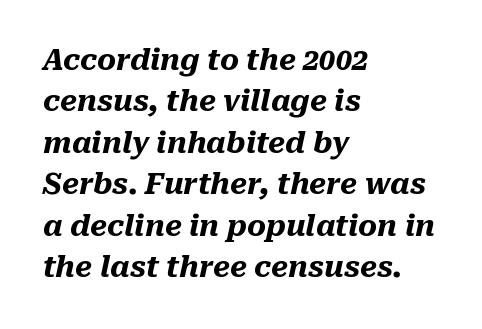
{"italic": "yes", "lean": "right", "slant_degrees": 10, "bold": "yes", "weight": "heavy", "width": "normal", "stroke_contrast": "medium", "x_height": "medium", "monospaced": "no", "underline": "no", "align": "left", "line_spacing": "normal", "line_spacing_ratio": 1.43, "letter_spacing": "normal", "letter_spacing_em": 0.0, "glyph_px": 29}
